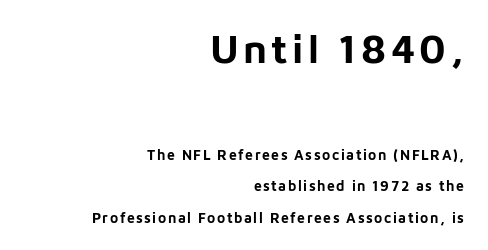
Q: Is the text bold? A: Yes.
Q: Is the text italic (slanted)? A: No, it is upright.
Q: Is the typeface a serif or a sans-serif typeface? A: Sans-serif.
Q: Is the text underlined? A: No.
Q: How is the paragraph aligned? A: Right-aligned.
Q: Is the spacing between lines tight, normal or loose? A: Loose.
Q: Which block of text is set in a larger size, the first (top) or the second (bottom)? A: The first (top) one.
Q: Width (condensed, normal, or wide)? A: Normal.
Q: Stroke contrast? A: Low.
Q: x-height? A: Medium.
Q: Monospaced? A: No.
